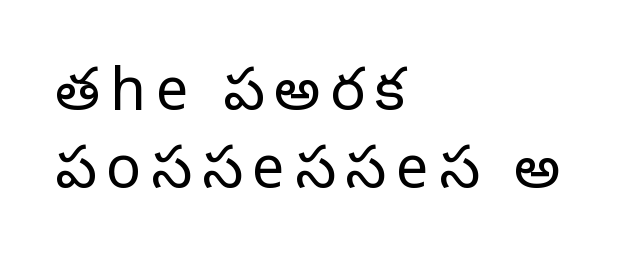
You can tell it's not italic because the verticals are truly vertical. Does the type have serifs? No, each stem ends abruptly. The letters advance in unequal steps, a hallmark of proportional type. Short and long lines alike share a common starting point at left. Anything drawn beneath the words? Only blank space.
